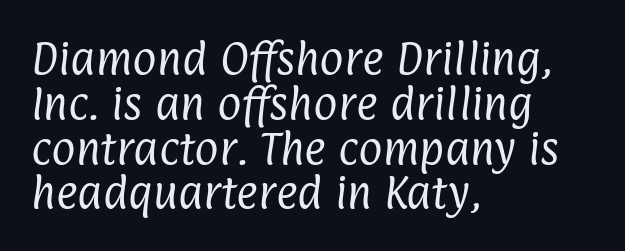
Standard letterfit; no display-style spreading of the glyphs. Quick note: underline off. Ink coverage per letter is moderate at most. The paragraph has a hard left edge and a soft right edge. Do the characters align in a grid? No, the font is proportional. Each letter's strokes conclude bluntly, with no projecting serifs.
